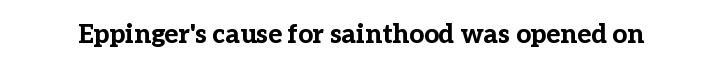
The image shows 26 px bold type, upright; set normal letter spacing, not underlined.
